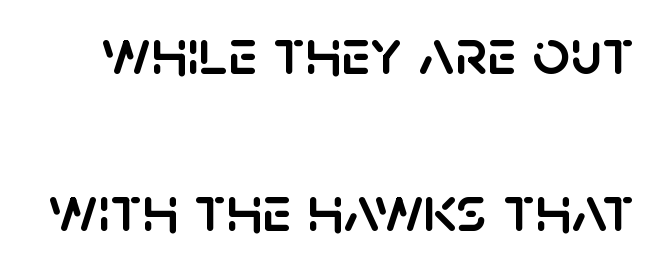
The image shows 66 px sans-serif type, upright; set loose line spacing (2.38x), normal letter spacing, not underlined; low stroke contrast and a large x-height.
